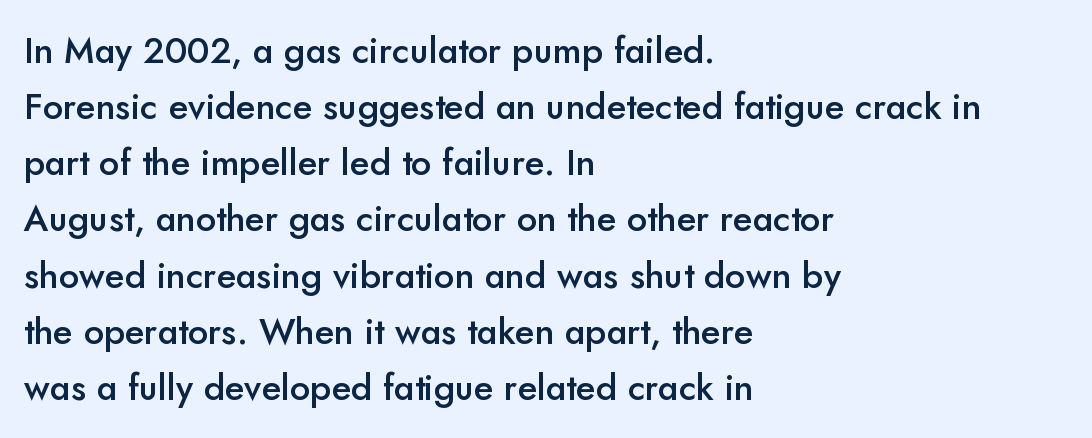
{"serif": "no", "italic": "no", "bold": "semi", "weight": "semibold", "width": "normal", "stroke_contrast": "low", "x_height": "small", "monospaced": "no", "underline": "no", "align": "left", "line_spacing": "normal", "line_spacing_ratio": 1.56, "letter_spacing": "normal", "letter_spacing_em": 0.0, "glyph_px": 36}
